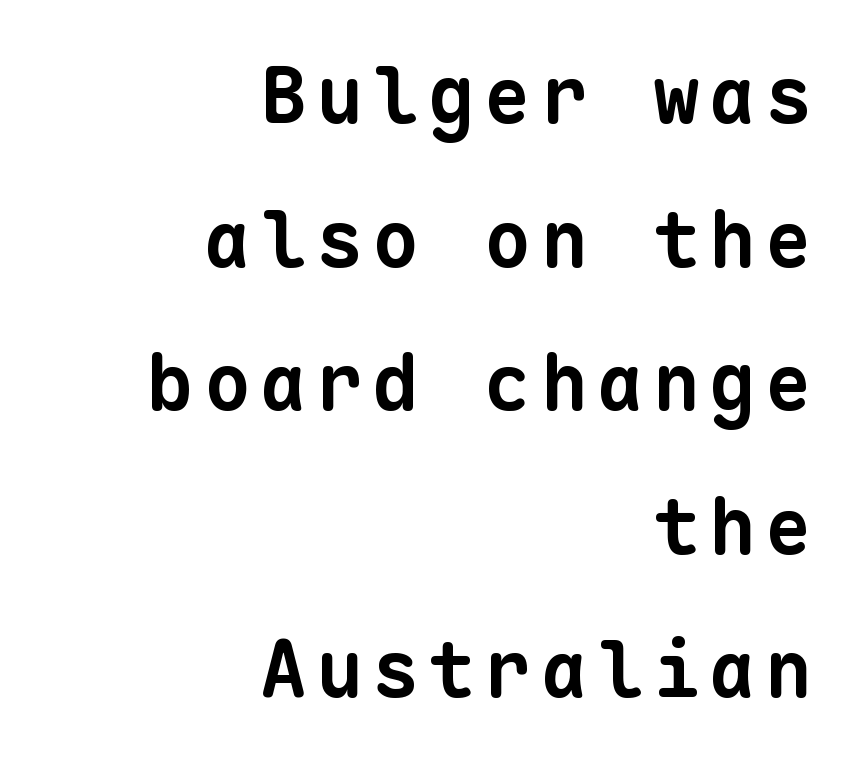
The image shows 78 px bold sans-serif type, monospaced; set right-aligned, line spacing 1.84x, not underlined; low stroke contrast and a medium x-height.
